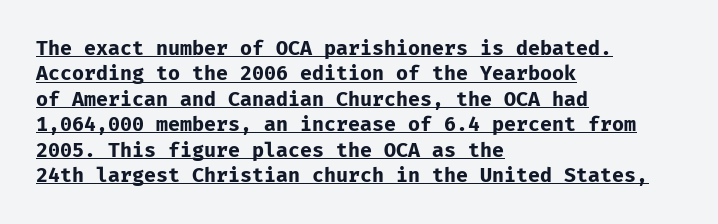
Quick note: interline space is typical. Horizontally, the lines are justified to the leading edge only. In designer terms, the underline attribute is active on this setting. Students, note that the glyphs here touch the page at normal intervals. Does the weight exceed regular? Yes, all the way to bold.
